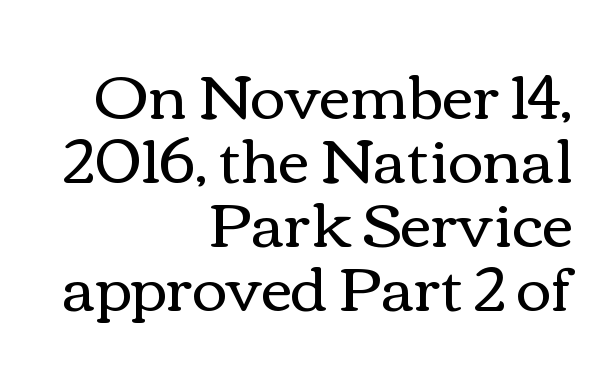
You could not count columns in this text — the font is proportionally spaced. Where is the straight margin? On the right. The letters stand straight up with perfectly vertical stems. The letters look calm and open, with moderate or lighter stems. Plain, unruled lines of type. Tracking here is standard; glyphs follow each other at the usual distance.
